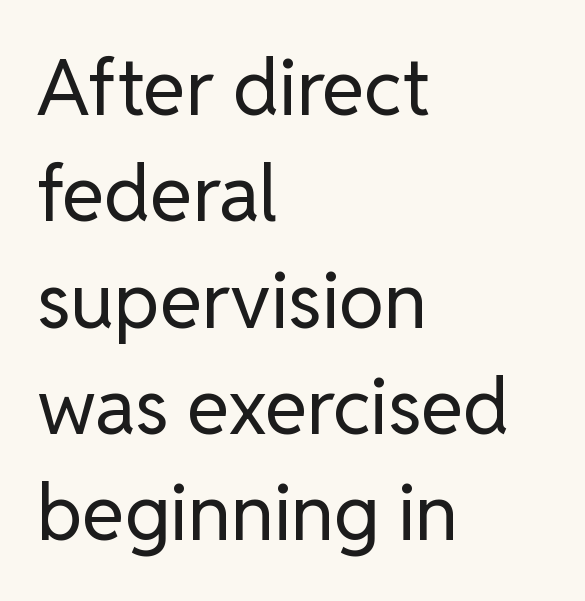
Layout note: lines flush left. Each stroke keeps to a modest, everyday thickness or less. A typesetter would mark this as roman, not italic. The space beneath each line is pristine and unruled.
